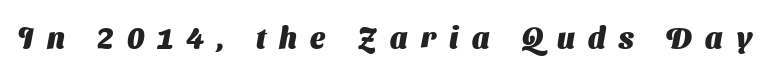
{"serif": "no", "bold": "yes", "weight": "heavy", "width": "normal", "stroke_contrast": "medium", "x_height": "medium", "monospaced": "no", "underline": "no", "letter_spacing": "wide", "letter_spacing_em": 0.46, "glyph_px": 29}
